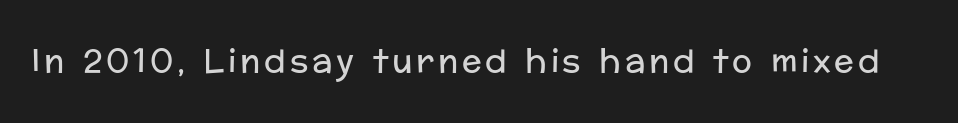
The image shows 33 px regular-weight sans-serif type, upright; set not underlined; low stroke contrast and a medium x-height.
